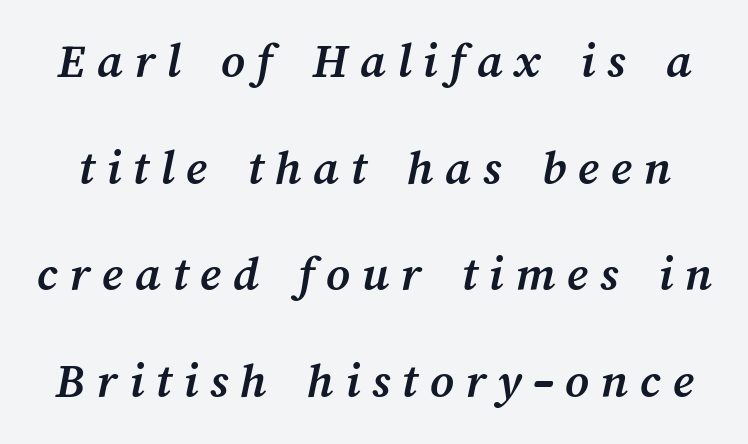
Only glyphs here, with clear space below each row. Thick stems and heavy bowls — unmistakably bold. This sample uses expanded letter spacing, leaving extra air between glyphs. You could not count columns in this text — the font is proportionally spaced. If you measured baseline to baseline, you'd find a long distance.
